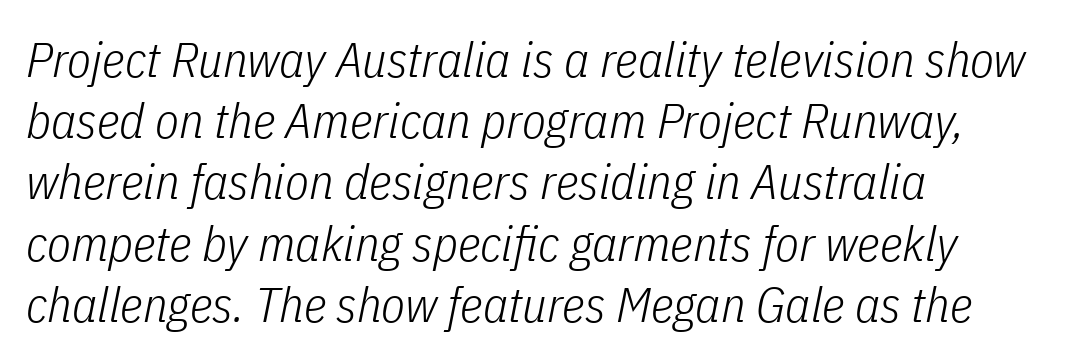
Does the leading feel generous? No, just average. The glyphs are unaccompanied by any horizontal stroke below them. You could call the tracking neutral — neither tight nor loose. Bold? No — there's no thickening of the strokes. A typesetter would call this proportional, since set widths differ per character.
